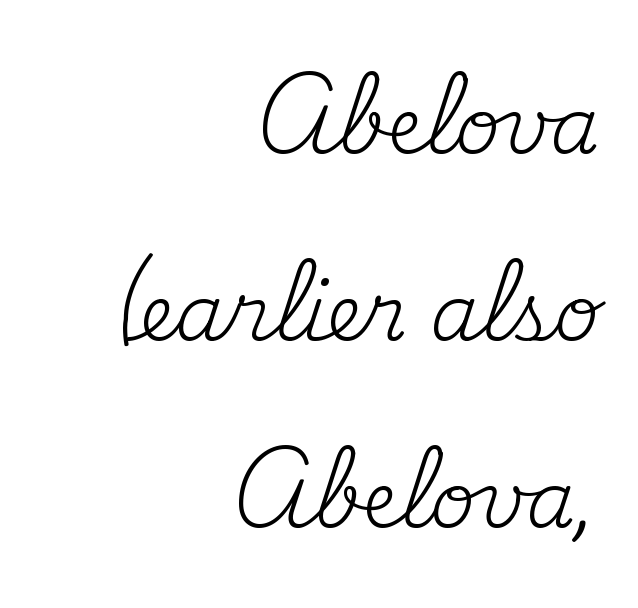
{"serif": "yes", "bold": "no", "weight": "regular", "width": "normal", "stroke_contrast": "medium", "x_height": "small", "monospaced": "no", "underline": "no", "align": "right", "line_spacing": "loose", "line_spacing_ratio": 2.4, "letter_spacing": "normal", "letter_spacing_em": 0.0, "glyph_px": 78}
